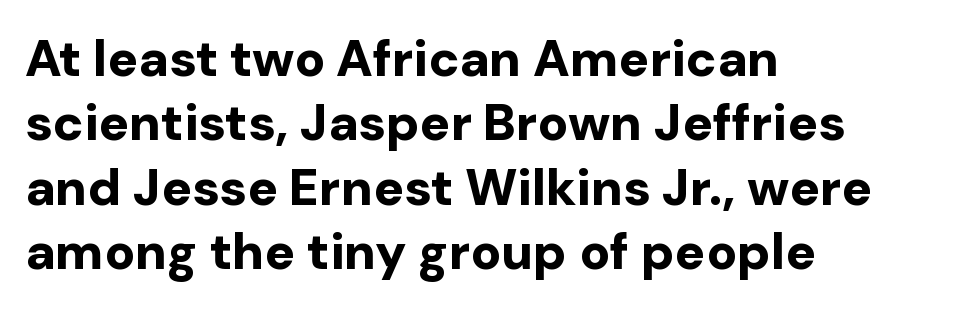
Q: Is the text bold? A: Yes.
Q: Is the text italic (slanted)? A: No, it is upright.
Q: Is the typeface a serif or a sans-serif typeface? A: Sans-serif.
Q: Is the text underlined? A: No.
Q: How is the paragraph aligned? A: Left-aligned.
Q: Is the spacing between letters normal or unusually wide? A: Normal.
Q: Is the spacing between lines tight, normal or loose? A: Normal.
Q: Width (condensed, normal, or wide)? A: Normal.
Q: Stroke contrast? A: Low.
Q: x-height? A: Medium.
Q: Monospaced? A: No.
